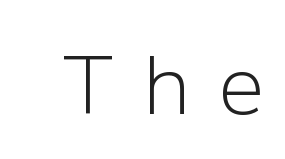
{"serif": "no", "italic": "no", "bold": "no", "weight": "light", "width": "normal", "stroke_contrast": "low", "x_height": "medium", "monospaced": "no", "underline": "no", "letter_spacing": "wide", "letter_spacing_em": 0.37, "glyph_px": 79}
